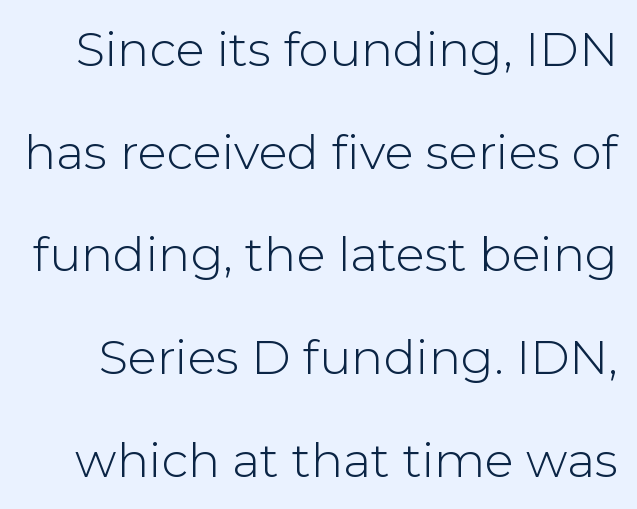
Q: Is the text bold? A: No.
Q: Is the text italic (slanted)? A: No, it is upright.
Q: Is the typeface a serif or a sans-serif typeface? A: Sans-serif.
Q: Is the text underlined? A: No.
Q: Is the spacing between letters normal or unusually wide? A: Normal.
Q: Is the spacing between lines tight, normal or loose? A: Loose.
Q: Width (condensed, normal, or wide)? A: Normal.
Q: Stroke contrast? A: Low.
Q: x-height? A: Medium.
Q: Monospaced? A: No.
